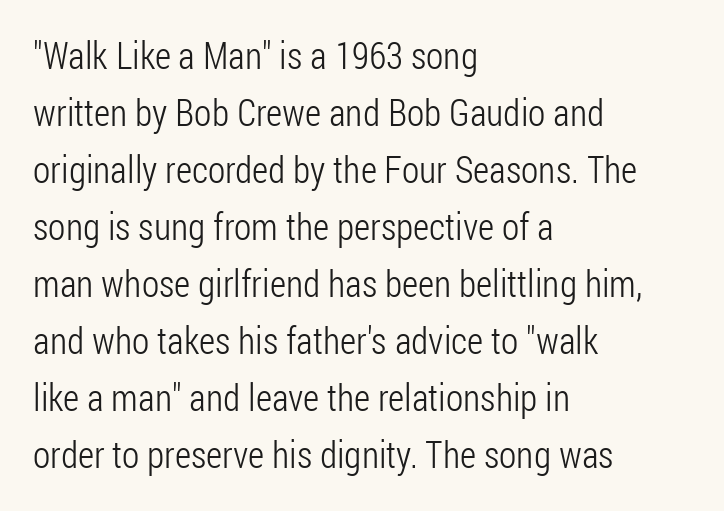
Is the type heavy? It reads as light-to-regular instead. The space between consecutive lines is moderate. Here the designer chose a conventional face with non-uniform glyph widths. Which margin do the lines hug? The left one — the right edge is uneven. Notice how the stems are strictly vertical — no italics here. Unmarked baselines from the first word to the last.
